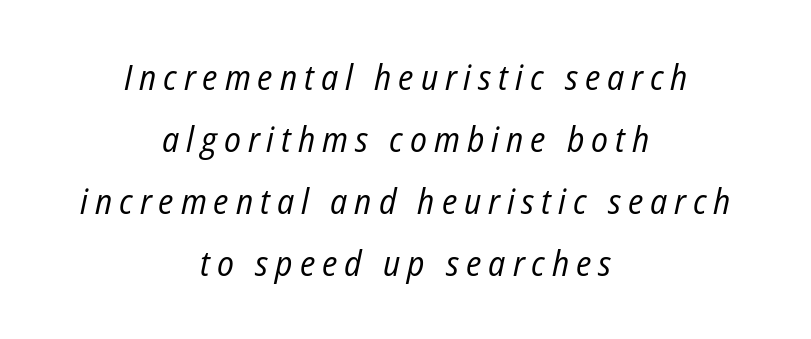
The image shows 35 px regular-weight, condensed type, italic (leaning right); set centered, line spacing 1.77x, unusually wide letter spacing (+0.2 em), not underlined; low stroke contrast and a medium x-height.
